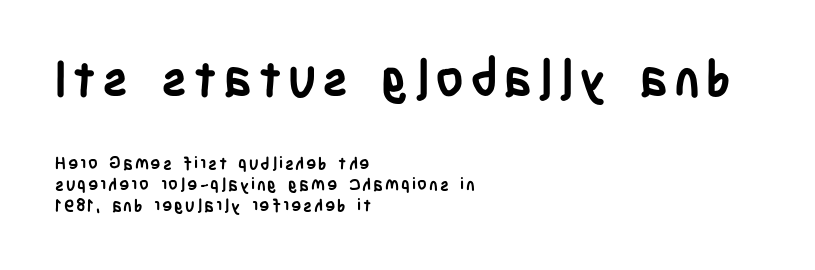
Caption: upper text group enlarged, lower text group reduced. The foot of each line stays bare and open. You could not count columns in this text — the font is proportionally spaced. A roman cut, with each character standing at attention.
